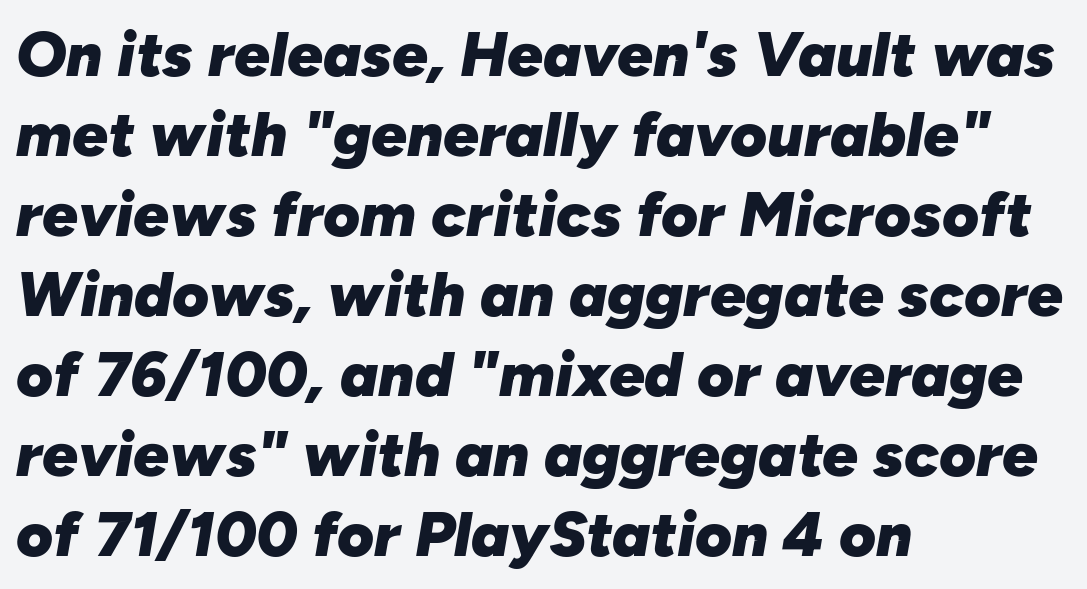
{"italic": "yes", "lean": "right", "slant_degrees": 10, "bold": "yes", "weight": "heavy", "width": "normal", "stroke_contrast": "low", "x_height": "medium", "monospaced": "no", "underline": "no", "align": "left", "line_spacing": "normal", "line_spacing_ratio": 1.27, "letter_spacing": "normal", "letter_spacing_em": 0.0, "glyph_px": 63}
